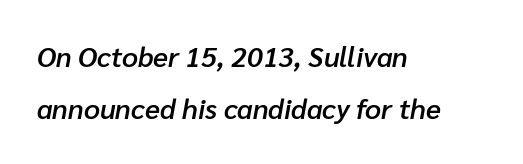
Heft: intermediate — a semibold. A bare baseline throughout the passage. Varying glyph widths throughout — classic text-font behaviour. The specimen reads as italic at a glance.
